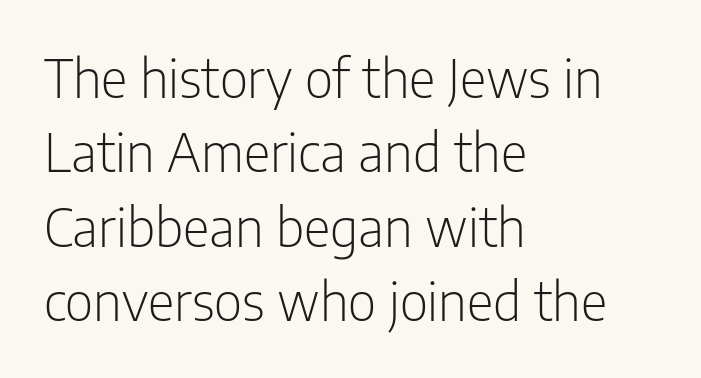
{"serif": "no", "italic": "no", "bold": "no", "weight": "light", "width": "condensed", "stroke_contrast": "low", "x_height": "medium", "monospaced": "no", "underline": "no", "align": "left", "line_spacing": "normal", "line_spacing_ratio": 1.43, "letter_spacing": "normal", "letter_spacing_em": 0.0, "glyph_px": 52}
